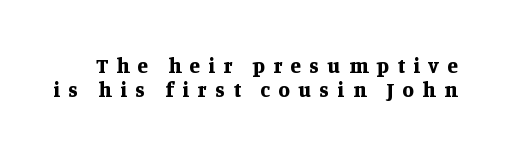
{"italic": "no", "bold": "yes", "underline": "no", "line_spacing": "tight", "line_spacing_ratio": 1.12, "letter_spacing": "wide", "letter_spacing_em": 0.4, "glyph_px": 21}
